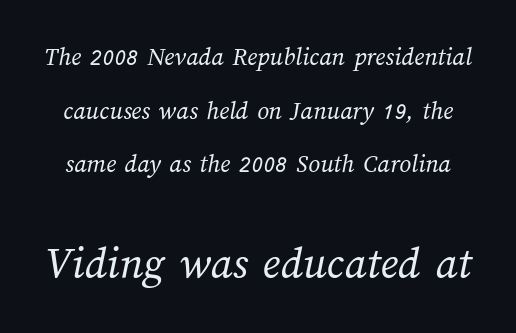
Q: Is the text bold? A: No.
Q: Is the text underlined? A: No.
Q: Is the spacing between letters normal or unusually wide? A: Normal.
Q: Is the spacing between lines tight, normal or loose? A: Loose.
Q: Which block of text is set in a larger size, the first (top) or the second (bottom)? A: The second (bottom) one.
Q: Width (condensed, normal, or wide)? A: Normal.
Q: Stroke contrast? A: Medium.
Q: x-height? A: Medium.
Q: Monospaced? A: No.
